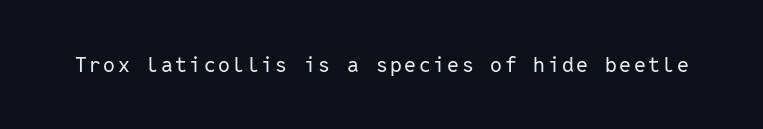
Q: Is the text bold? A: No.
Q: Is the text italic (slanted)? A: No, it is upright.
Q: Is the text underlined? A: No.
